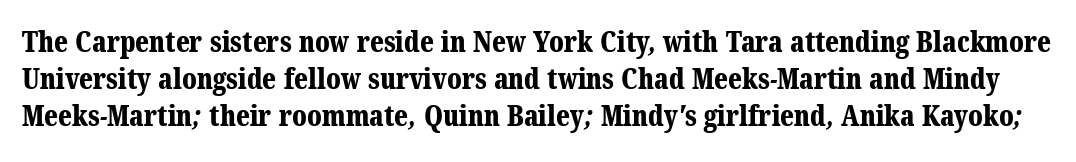
You could not count columns in this text — the font is proportionally spaced. The glyphs in this specimen are seriffed. Spacing between characters is what you'd get straight out of the box. This rendering features lettering with no underline.
